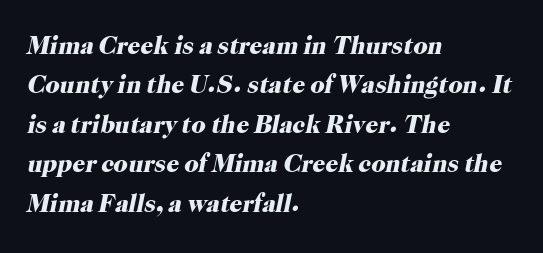
In terms of leading, this rendering sits right in the middle. Only glyphs here, with clear space below each row. Each word holds together tightly as a unit, with standard inter-letter gaps. The ragged edge is on the right, which tells us the setting is flush left.
